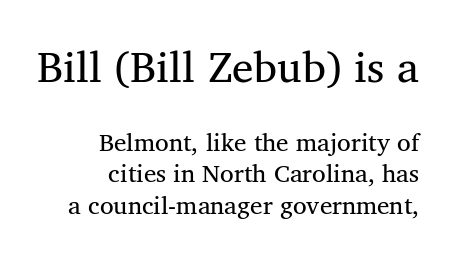
The designer left line spacing at the default. A typesetter would call this proportional, since set widths differ per character. Check the space under the baseline: it is left empty. Small tapered or slab feet sit at the stroke ends, so this counts as serif.
